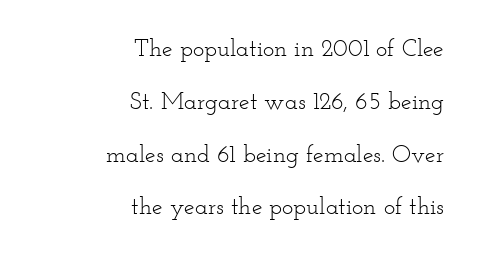
Q: Is the text bold? A: No.
Q: Is the text italic (slanted)? A: No, it is upright.
Q: Is the text underlined? A: No.
Q: How is the paragraph aligned? A: Right-aligned.
Q: Is the spacing between letters normal or unusually wide? A: Normal.
Q: Is the spacing between lines tight, normal or loose? A: Loose.
